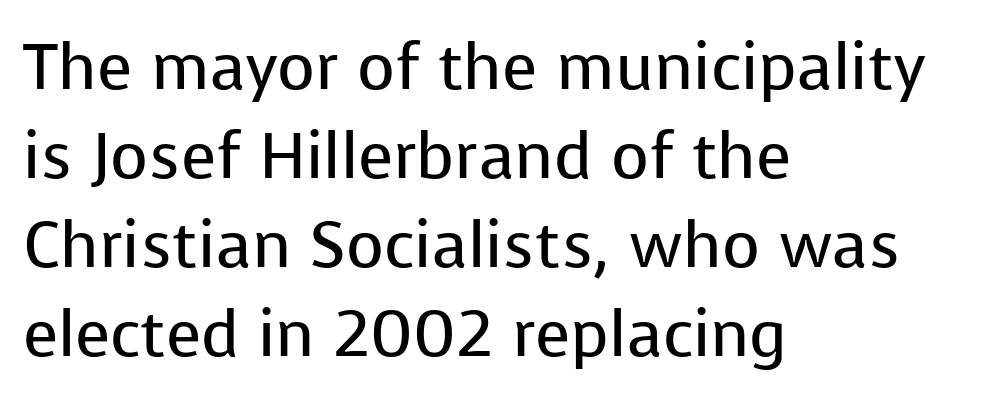
Nobody touched the tracking dial on this one. Is this a sans? Yes — the strokes have no serifs. The cut favours lightness, reaching ordinary text weight at its darkest. The typography opts for an upright posture over an oblique one. Typeset ragged right — the left edge is the straight one.
